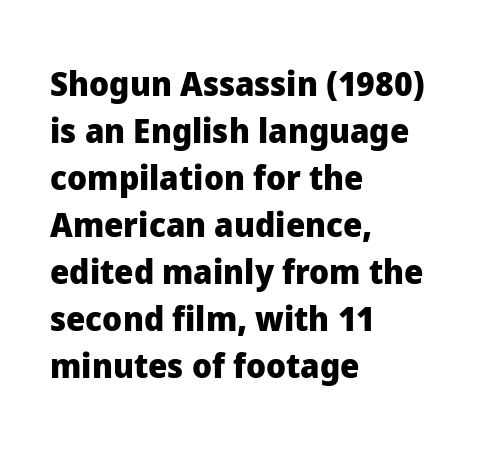
Heavy, bold letterforms. Nothing unusual about the tracking: characters are spaced as the font intends. The passage shown is typeset with a sans-serif family. This block has exactly the height ordinary leading produces. Horizontally, the lines are justified to the leading edge only. Unmarked baselines from the first word to the last.
